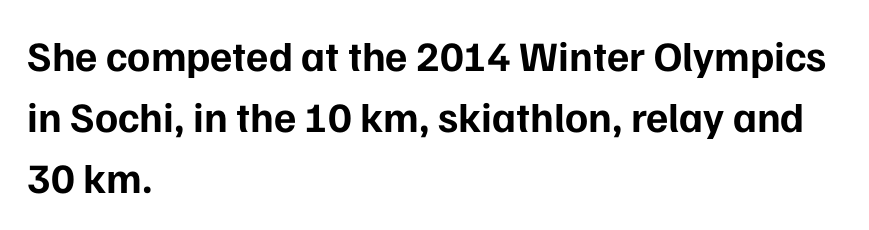
{"serif": "no", "italic": "no", "bold": "yes", "weight": "bold", "width": "normal", "stroke_contrast": "low", "x_height": "medium", "monospaced": "no", "underline": "no", "align": "left", "line_spacing": "normal", "line_spacing_ratio": 1.45, "letter_spacing": "normal", "letter_spacing_em": 0.0, "glyph_px": 42}
